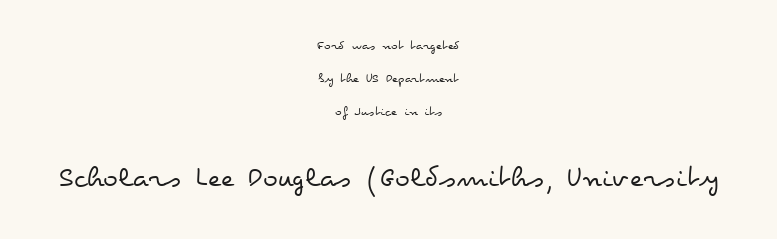
Q: Is the text bold? A: No.
Q: Is the text italic (slanted)? A: No, it is upright.
Q: Is the text underlined? A: No.
Q: How is the paragraph aligned? A: Centered.
Q: Is the spacing between letters normal or unusually wide? A: Normal.
Q: Is the spacing between lines tight, normal or loose? A: Loose.
Q: Which block of text is set in a larger size, the first (top) or the second (bottom)? A: The second (bottom) one.
Q: Width (condensed, normal, or wide)? A: Wide.
Q: Stroke contrast? A: Low.
Q: x-height? A: Small.
Q: Monospaced? A: No.
